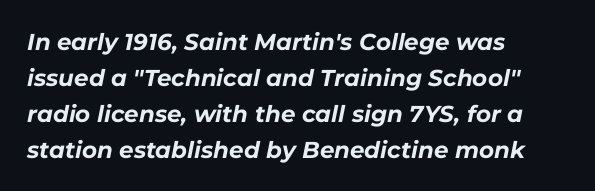
The image shows 23 px bold type, italic (leaning right); set left-aligned, normal line spacing (1.56x), normal letter spacing, not underlined.
